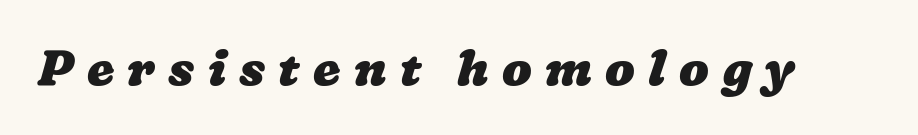
These lines are rendered in a variable-pitch font. This rendering widens character spacing well past its baseline value. Caption: bold face, heavy strokes. Plain, unruled lines of type.
